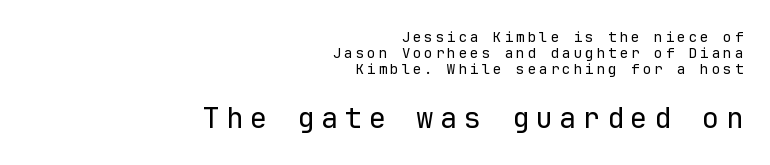
The vertical gap from one line to the next is small. Looks like terminal output: every glyph gets an equal slot. The font's upright variant was chosen for this text. In CSS terms this would be text-align: right. The strokes carry an ordinary text weight at most. A sans-serif font was chosen for this passage.
